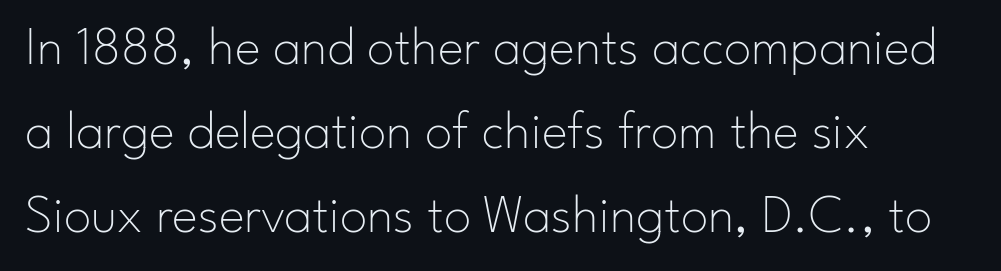
Q: Is the text bold? A: No.
Q: Is the text italic (slanted)? A: No, it is upright.
Q: Is the typeface a serif or a sans-serif typeface? A: Sans-serif.
Q: Is the text underlined? A: No.
Q: How is the paragraph aligned? A: Left-aligned.
Q: Is the spacing between letters normal or unusually wide? A: Normal.
Q: Is the spacing between lines tight, normal or loose? A: Normal.
Q: Width (condensed, normal, or wide)? A: Normal.
Q: Stroke contrast? A: Low.
Q: x-height? A: Small.
Q: Monospaced? A: No.
